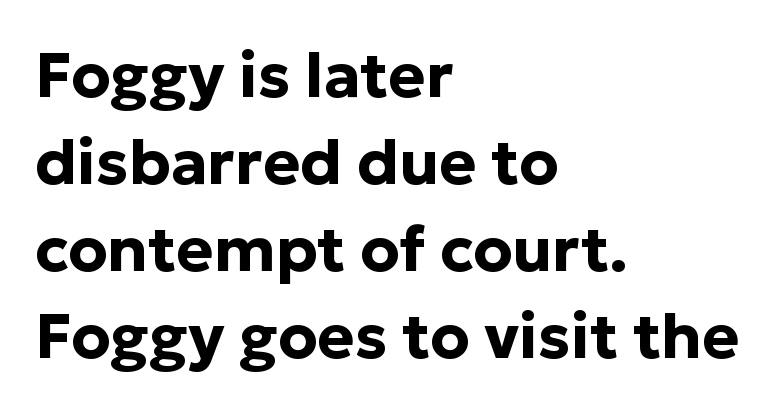
The image shows 63 px bold sans-serif type, upright; set left-aligned, normal line spacing (1.38x), normal letter spacing, not underlined; low stroke contrast and a medium x-height.
